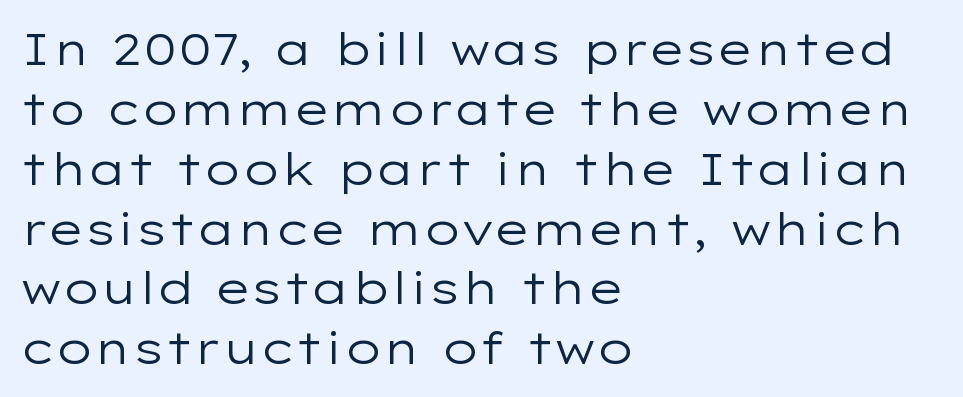
{"serif": "no", "italic": "no", "bold": "no", "weight": "regular", "width": "wide", "stroke_contrast": "low", "x_height": "medium", "monospaced": "no", "underline": "no", "align": "left", "line_spacing": "normal", "line_spacing_ratio": 1.33, "letter_spacing": "normal", "letter_spacing_em": 0.0, "glyph_px": 45}
